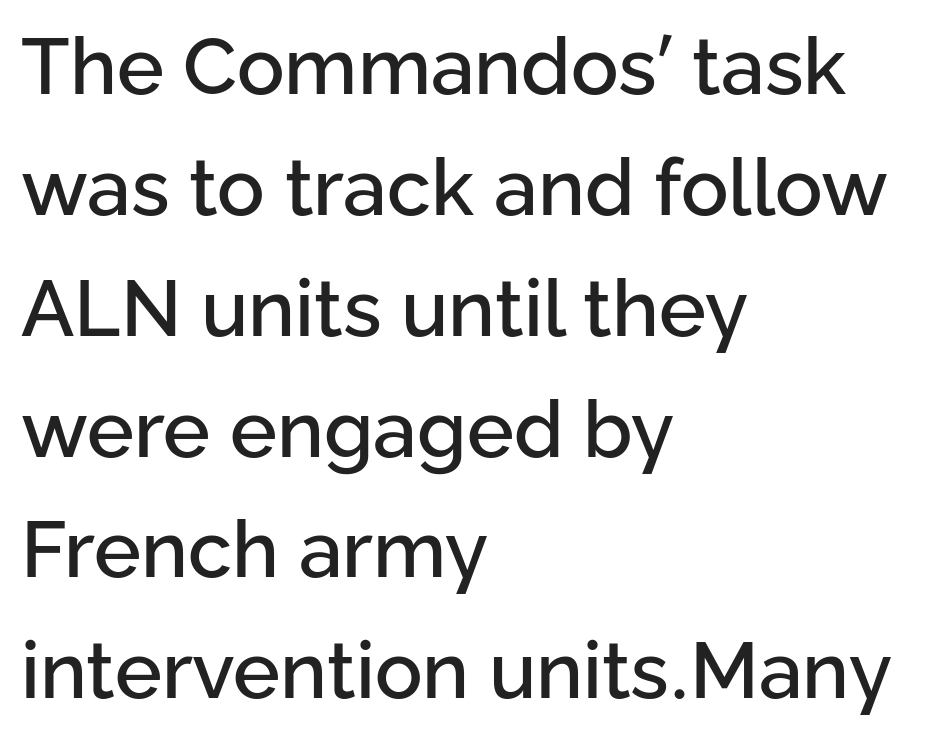
Bare-footed words on every line. In terms of posture, this sample is upright. Visually the block forms a straight wall on the left and a jagged coastline on the right. Leading: standard. Spacing verdict: proportional, widths tailored to each character.
